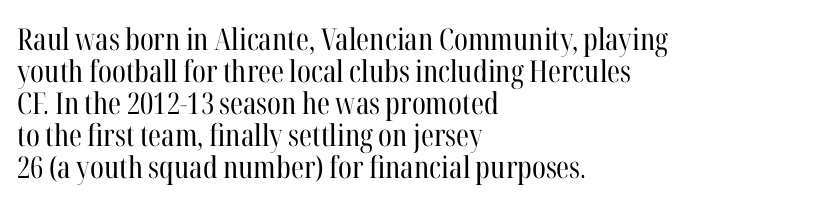
Q: Is the text bold? A: No.
Q: Is the text italic (slanted)? A: No, it is upright.
Q: Is the typeface a serif or a sans-serif typeface? A: Serif.
Q: Is the text underlined? A: No.
Q: How is the paragraph aligned? A: Left-aligned.
Q: Is the spacing between letters normal or unusually wide? A: Normal.
Q: Is the spacing between lines tight, normal or loose? A: Tight.
Q: Width (condensed, normal, or wide)? A: Condensed.
Q: Stroke contrast? A: High.
Q: x-height? A: Medium.
Q: Monospaced? A: No.
